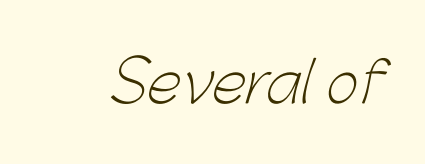
{"serif": "no", "bold": "no", "weight": "light", "width": "normal", "stroke_contrast": "low", "x_height": "medium", "monospaced": "no", "underline": "no", "letter_spacing": "normal", "letter_spacing_em": 0.0, "glyph_px": 56}
